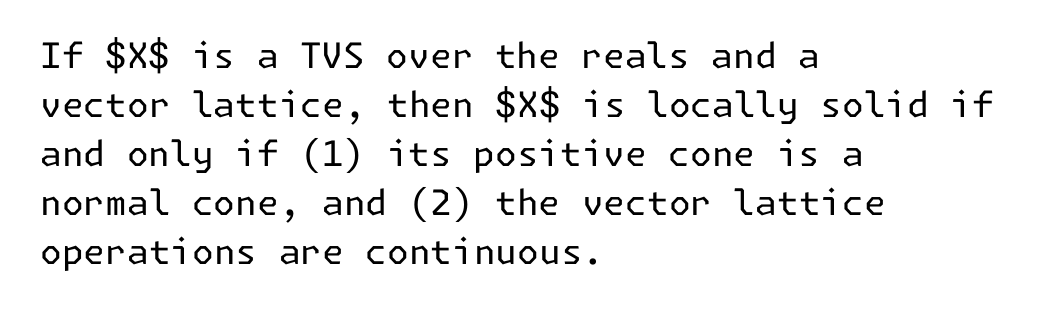
{"serif": "no", "italic": "no", "bold": "no", "weight": "regular", "width": "normal", "stroke_contrast": "low", "x_height": "medium", "underline": "no", "align": "left", "line_spacing": "normal", "line_spacing_ratio": 1.4, "letter_spacing": "normal", "letter_spacing_em": 0.0, "glyph_px": 35}
